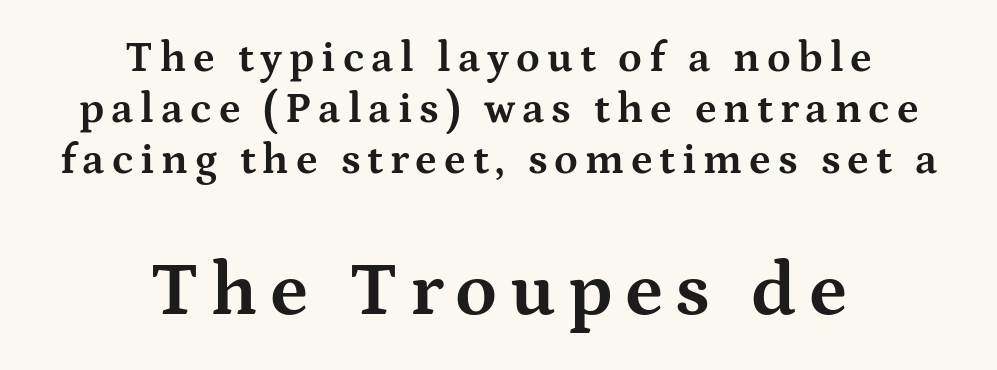
{"serif": "yes", "italic": "no", "bold": "yes", "weight": "bold", "width": "wide", "stroke_contrast": "medium", "x_height": "medium", "monospaced": "no", "underline": "no", "align": "center", "line_spacing_ratio": 1.19, "larger_block": "second", "size_ratio": 1.77, "glyph_px": 76}
